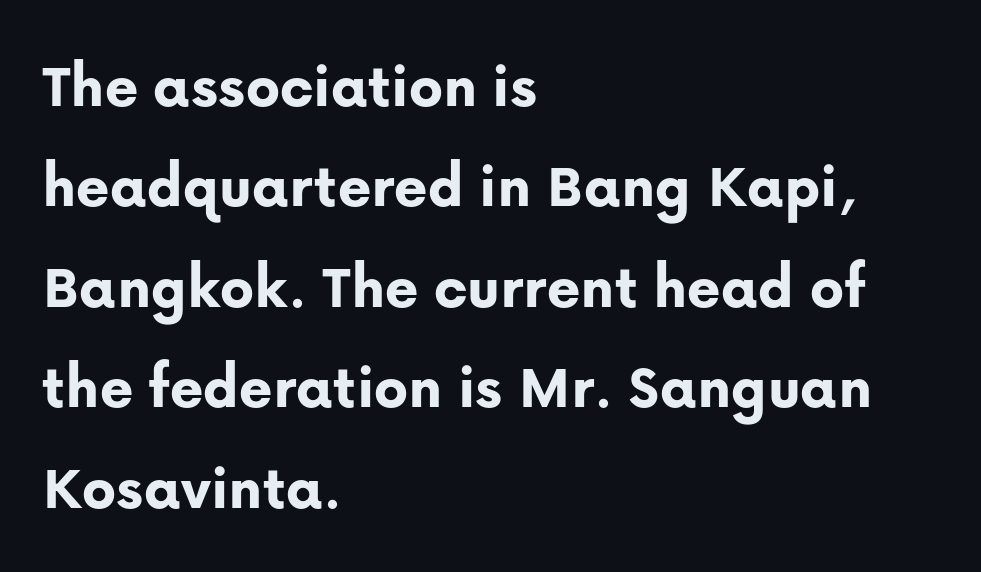
{"serif": "no", "italic": "no", "bold": "yes", "weight": "bold", "width": "normal", "stroke_contrast": "low", "x_height": "medium", "monospaced": "no", "underline": "no", "align": "left", "line_spacing": "normal", "line_spacing_ratio": 1.57, "letter_spacing": "normal", "letter_spacing_em": 0.0, "glyph_px": 64}
